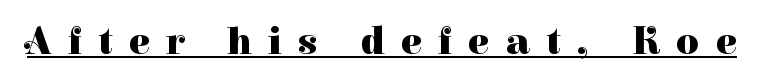
The tracking jumps out immediately: characters are airy and widely separated. Heft: maximum for text — a bold. The type family on display is of the serif kind. The letters advance in unequal steps, a hallmark of proportional type. Descenders here cross a horizontal rule under the line.
